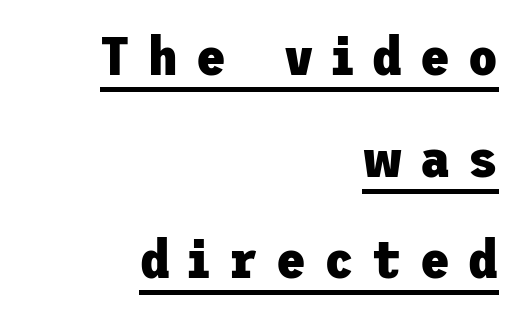
{"serif": "no", "italic": "no", "bold": "yes", "weight": "heavy", "width": "normal", "stroke_contrast": "low", "x_height": "medium", "underline": "yes", "align": "right", "line_spacing_ratio": 1.88, "letter_spacing": "wide", "letter_spacing_em": 0.34, "glyph_px": 54}
